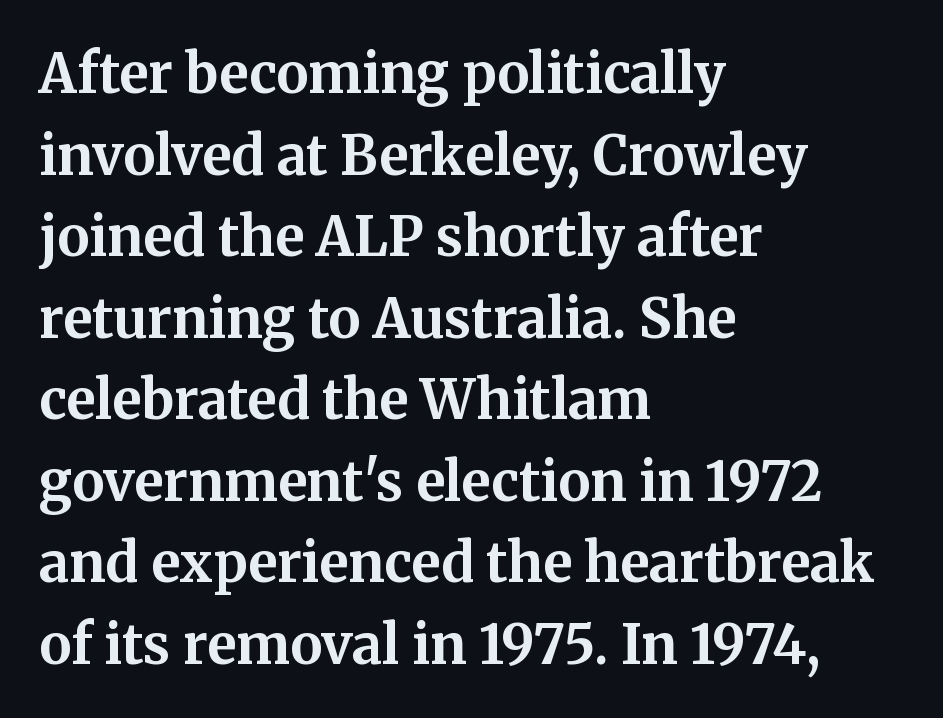
Q: Is the text bold? A: Yes.
Q: Is the text italic (slanted)? A: No, it is upright.
Q: Is the typeface a serif or a sans-serif typeface? A: Serif.
Q: Is the text underlined? A: No.
Q: How is the paragraph aligned? A: Left-aligned.
Q: Is the spacing between letters normal or unusually wide? A: Normal.
Q: Is the spacing between lines tight, normal or loose? A: Normal.
Q: Width (condensed, normal, or wide)? A: Normal.
Q: Stroke contrast? A: Medium.
Q: x-height? A: Medium.
Q: Monospaced? A: No.
